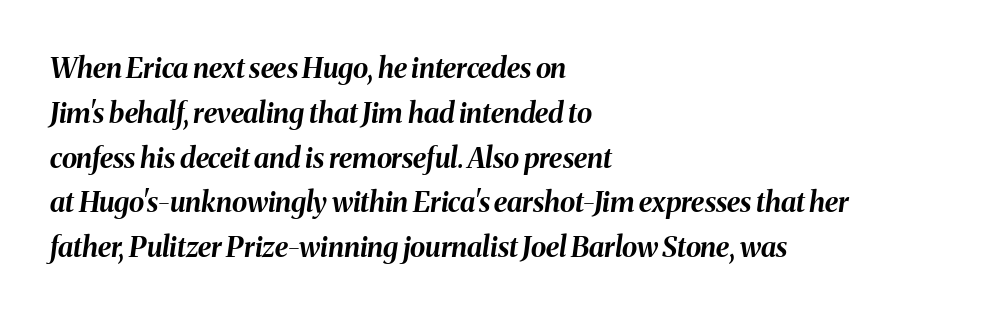
The image shows 28 px bold type, italic (leaning right); set left-aligned, normal line spacing (1.6x), normal letter spacing, not underlined; medium stroke contrast and a medium x-height.
